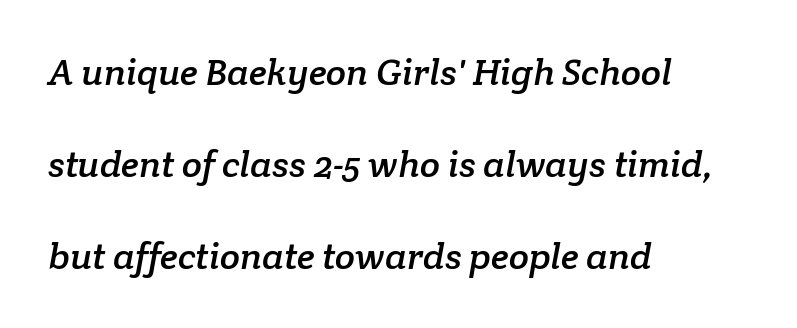
{"serif": "yes", "width": "normal", "stroke_contrast": "low", "x_height": "medium", "monospaced": "no", "underline": "no", "align": "left", "line_spacing": "loose", "line_spacing_ratio": 2.48, "letter_spacing": "normal", "letter_spacing_em": 0.0, "glyph_px": 37}
